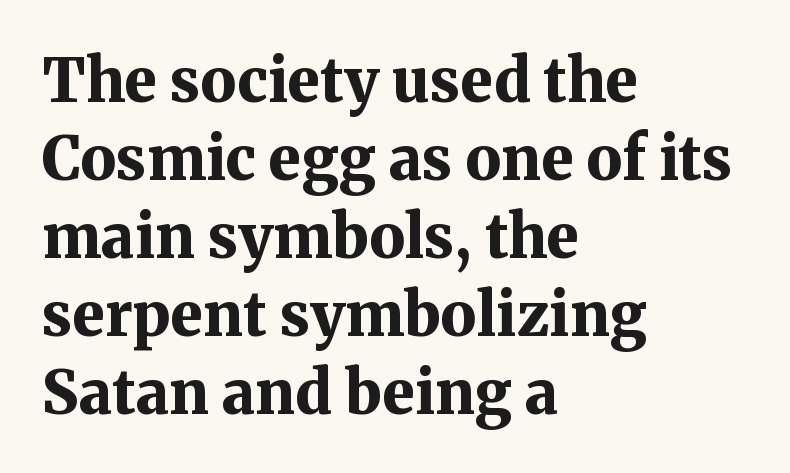
Horizontal alignment here is leftward, the default for most running prose. Does extra space separate the letters? No, they use regular spacing. The string is rendered with underlining switched off. Font category for this specimen: serif.
